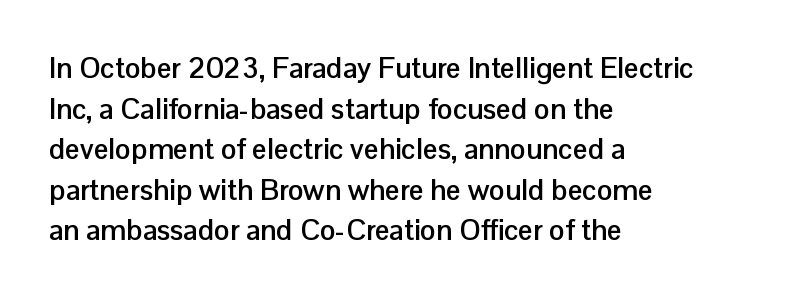
This sample is left-justified, so line endings fall wherever the words run out. Strong, thick strokes mark this as bold type. This sample uses a sans-serif face. This sample has the flowing, uneven cadence of proportional lettering. The space between consecutive lines is moderate. The passage shown is not underscored anywhere.
